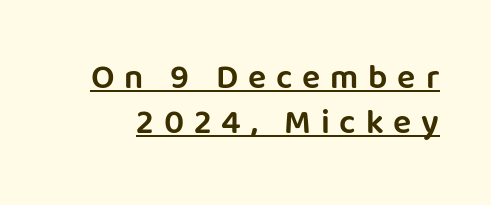
{"serif": "no", "italic": "no", "width": "normal", "stroke_contrast": "low", "x_height": "large", "monospaced": "no", "underline": "yes", "line_spacing": "normal", "line_spacing_ratio": 1.33, "letter_spacing": "wide", "letter_spacing_em": 0.29, "glyph_px": 34}
